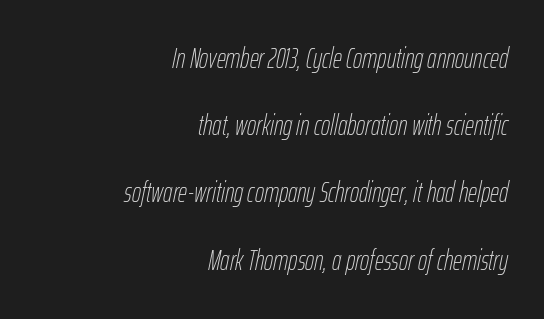
{"italic": "yes", "lean": "right", "slant_degrees": 12, "bold": "no", "weight": "thin", "width": "condensed", "stroke_contrast": "low", "x_height": "medium", "monospaced": "no", "underline": "no", "align": "right", "line_spacing": "loose", "line_spacing_ratio": 2.4, "letter_spacing": "normal", "letter_spacing_em": 0.0, "glyph_px": 28}
